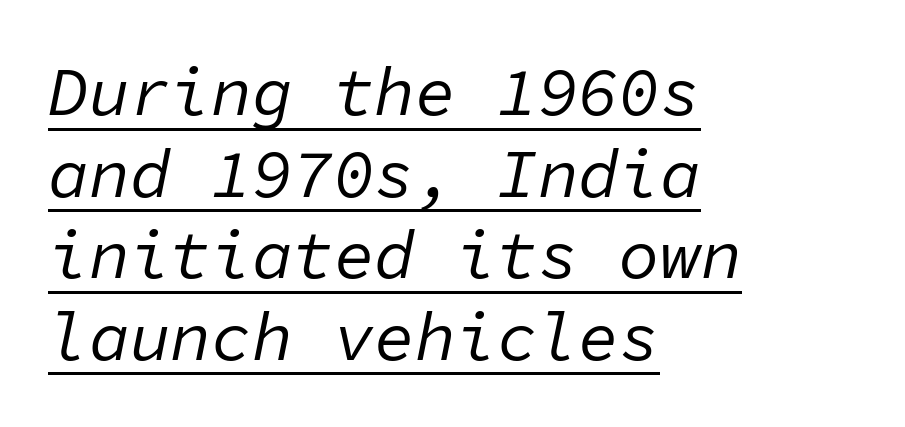
Does the copy run flush right? No — it runs flush left. In designer terms, the underline attribute is active on this setting. Looks like terminal output: every glyph gets an equal slot. In terms of posture, this sample is oblique. The line texture is even and compact thanks to regular tracking.
